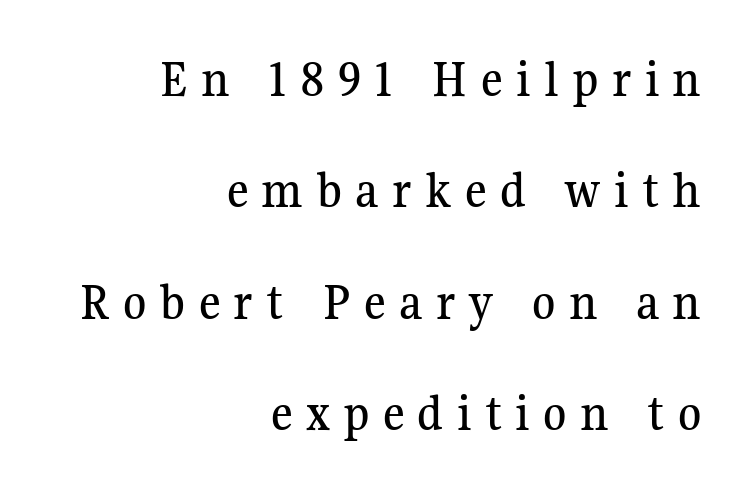
{"serif": "yes", "italic": "no", "width": "normal", "stroke_contrast": "medium", "x_height": "medium", "monospaced": "no", "underline": "no", "align": "right", "line_spacing": "loose", "line_spacing_ratio": 2.1, "letter_spacing": "wide", "letter_spacing_em": 0.25, "glyph_px": 53}
